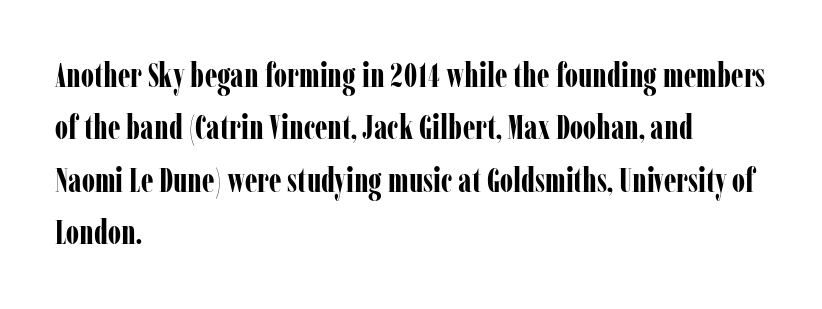
When letters stand straight like this, we call the style roman or upright. Unmarked baselines from the first word to the last. The letters carry serifs — small finishing strokes at the ends of their stems. Heft: maximum for text — a bold. Spacing between characters is what you'd get straight out of the box.
